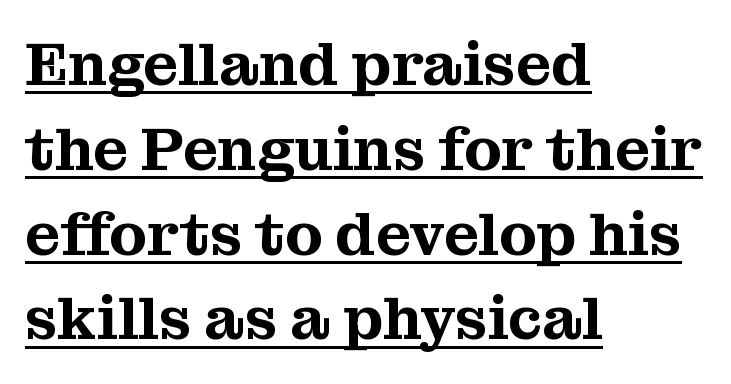
Casual observation: everything's shoved over to the left. The letters advance in unequal steps, a hallmark of proportional type. The rows are spaced the way most documents space them. In terms of posture, this sample is upright. This sample uses a serif face.
